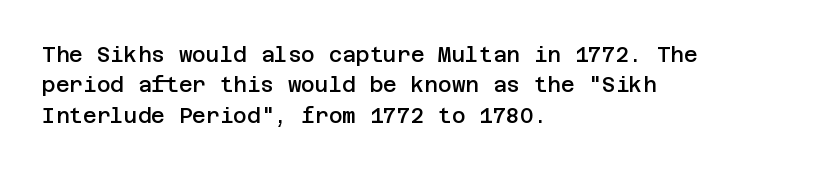
The image shows 21 px text type, upright; set left-aligned, normal line spacing (1.45x), normal letter spacing, not underlined.
